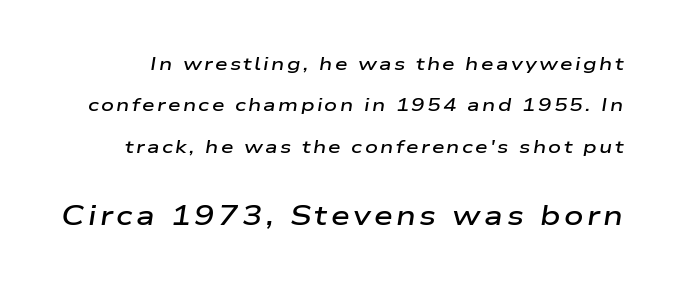
Q: Is the text bold? A: Semi-bold.
Q: Is the text italic (slanted)? A: Yes, it leans right by about 9 degrees.
Q: Is the text underlined? A: No.
Q: Is the spacing between lines tight, normal or loose? A: Loose.
Q: Which block of text is set in a larger size, the first (top) or the second (bottom)? A: The second (bottom) one.
